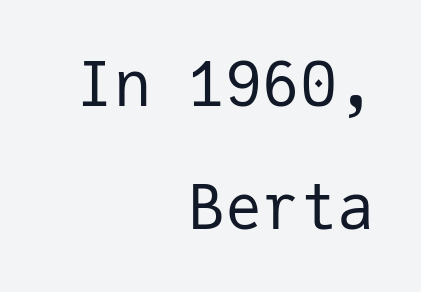
Q: Is the text bold? A: No.
Q: Is the text italic (slanted)? A: No, it is upright.
Q: Is the typeface a serif or a sans-serif typeface? A: Sans-serif.
Q: Is the text underlined? A: No.
Q: How is the paragraph aligned? A: Right-aligned.
Q: Is the spacing between letters normal or unusually wide? A: Normal.
Q: Is the spacing between lines tight, normal or loose? A: Loose.
Q: Width (condensed, normal, or wide)? A: Normal.
Q: Stroke contrast? A: Low.
Q: x-height? A: Medium.
Q: Monospaced? A: Yes.
